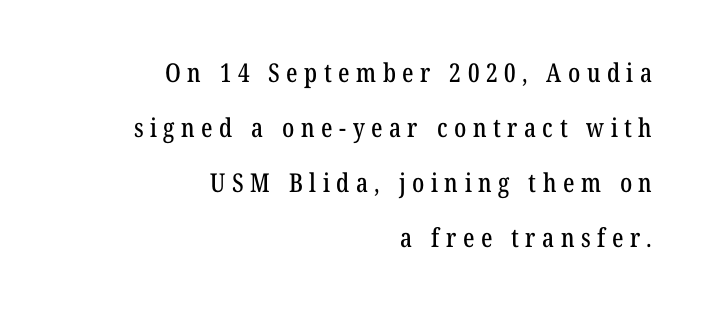
The image shows 26 px text type, upright; set right-aligned, loose line spacing (2.12x), unusually wide letter spacing (+0.25 em), not underlined.
